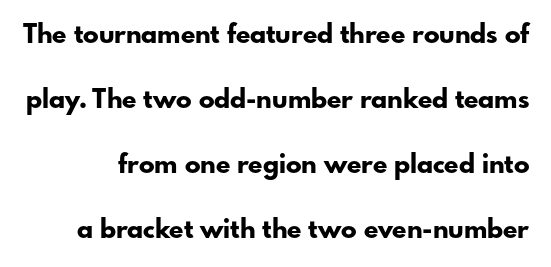
The line texture is even and compact thanks to regular tracking. Stroke thickness is high; the sample reads as a true bold. Style check: upright. Vertical spacing — loose. The strip under each line holds only bare page.
